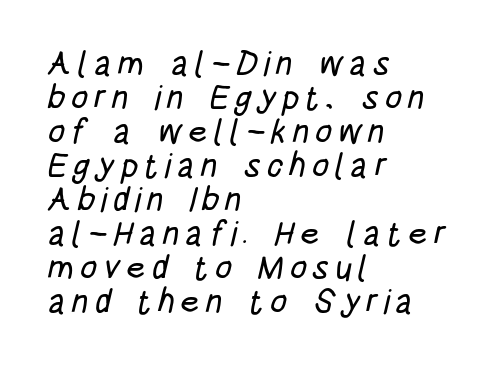
The image shows 34 px condensed sans-serif type; set left-aligned, tight line spacing (1.0x), not underlined; low stroke contrast and a large x-height.
